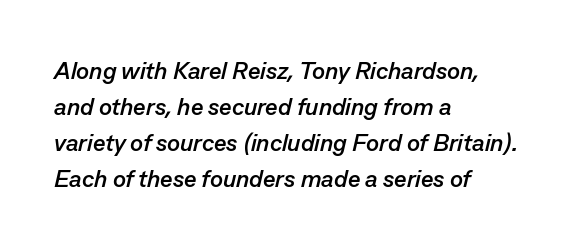
The image shows 24 px bold type, italic (leaning right); set left-aligned, normal line spacing (1.5x), normal letter spacing, not underlined.
